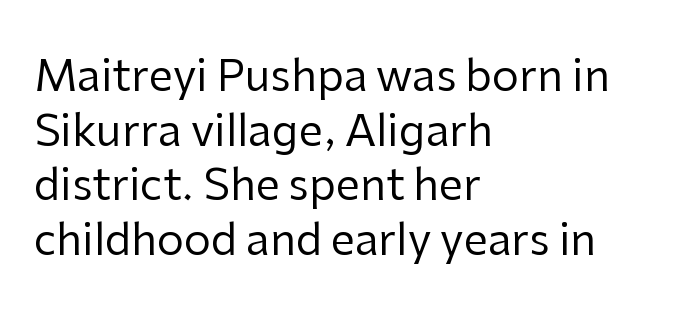
{"serif": "no", "italic": "no", "bold": "no", "weight": "regular", "width": "normal", "stroke_contrast": "low", "x_height": "medium", "monospaced": "no", "underline": "no", "align": "left", "line_spacing": "normal", "line_spacing_ratio": 1.27, "letter_spacing": "normal", "letter_spacing_em": 0.0, "glyph_px": 43}
